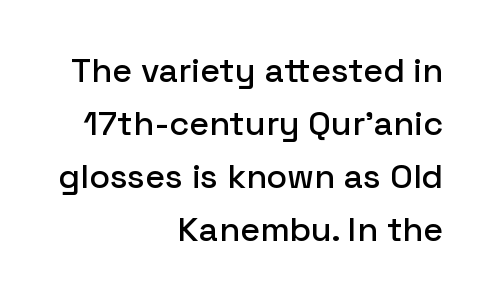
Q: Is the text italic (slanted)? A: No, it is upright.
Q: Is the typeface a serif or a sans-serif typeface? A: Sans-serif.
Q: Is the text underlined? A: No.
Q: How is the paragraph aligned? A: Right-aligned.
Q: Is the spacing between letters normal or unusually wide? A: Normal.
Q: Is the spacing between lines tight, normal or loose? A: Normal.
Q: Width (condensed, normal, or wide)? A: Normal.
Q: Stroke contrast? A: Low.
Q: x-height? A: Medium.
Q: Monospaced? A: No.
